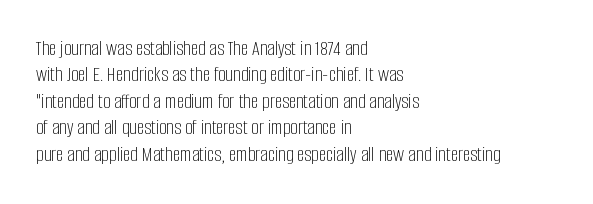
Q: Is the text bold? A: No.
Q: Is the text italic (slanted)? A: No, it is upright.
Q: Is the text underlined? A: No.
Q: How is the paragraph aligned? A: Left-aligned.
Q: Is the spacing between letters normal or unusually wide? A: Normal.
Q: Is the spacing between lines tight, normal or loose? A: Normal.
